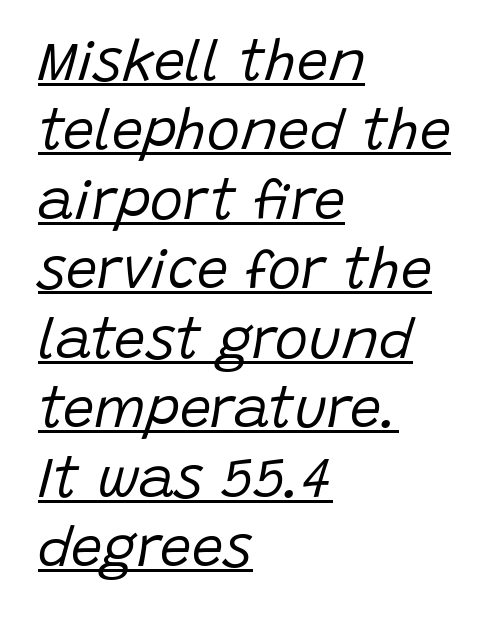
The lines are quadded left. The strokes carry an ordinary text weight at most. Quick note: italic. Note the varied advance widths — an 'i' is clearly narrower than an 'm'. Check the space under the baseline: a stroke is drawn there.
